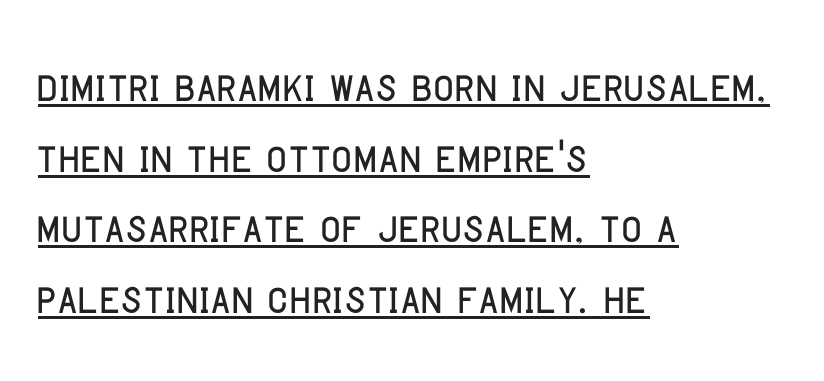
The image shows 57 px condensed sans-serif type, upright; set left-aligned, line spacing 1.24x, normal letter spacing, underlined; low stroke contrast and a large x-height.
